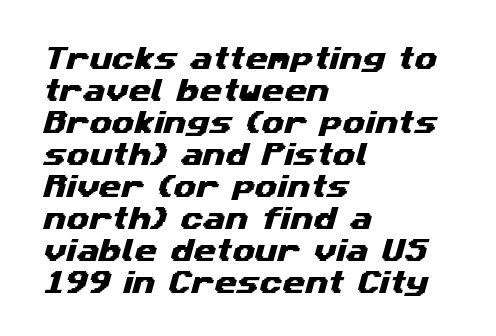
Q: Is the text underlined? A: No.
Q: How is the paragraph aligned? A: Left-aligned.
Q: Is the spacing between letters normal or unusually wide? A: Normal.
